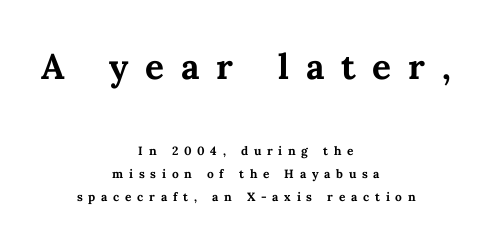
The image shows 47 px semibold type, upright; set centered, normal line spacing (1.45x), unusually wide letter spacing (+0.36 em), not underlined; the first (top) block is 2.94x larger; medium stroke contrast and a medium x-height.
